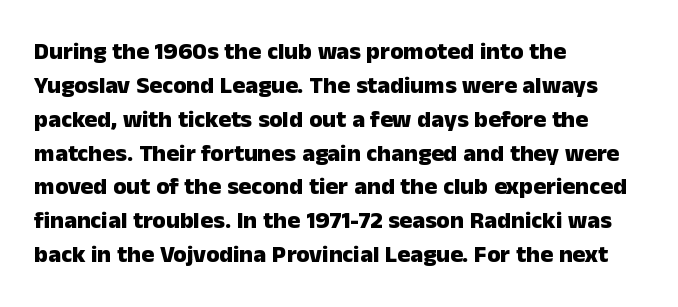
{"italic": "no", "bold": "yes", "underline": "no", "align": "left", "line_spacing": "normal", "line_spacing_ratio": 1.41, "letter_spacing": "normal", "letter_spacing_em": 0.0, "glyph_px": 24}
